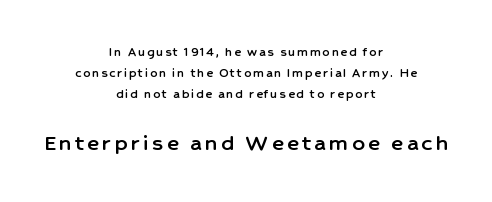
The image shows 25 px text type, upright; set centered, normal line spacing (1.5x), not underlined; the second (bottom) block is 1.79x larger.
